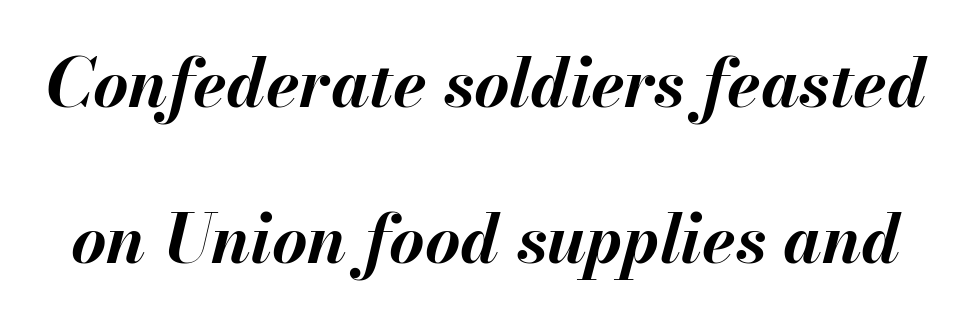
The image shows 68 px bold type, italic (leaning right); set loose line spacing (2.3x), normal letter spacing, not underlined; medium stroke contrast and a small x-height.
